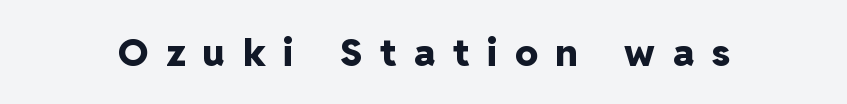
Observe the absence of serifs on each vertical stroke in this sample. The type sits square on the baseline with zero lean. The typesetting leans heavy: a genuine bold. Any mark beneath the type? The region is blank.
